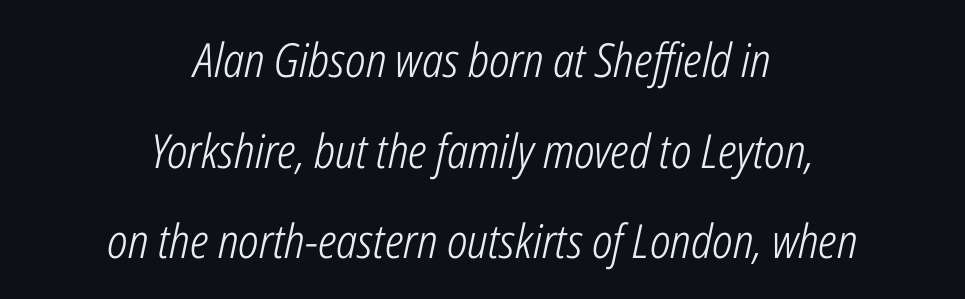
{"italic": "yes", "lean": "right", "slant_degrees": 12, "bold": "no", "weight": "light", "width": "condensed", "stroke_contrast": "low", "x_height": "medium", "monospaced": "no", "underline": "no", "align": "center", "line_spacing": "loose", "line_spacing_ratio": 1.93, "letter_spacing": "normal", "letter_spacing_em": 0.0, "glyph_px": 47}
